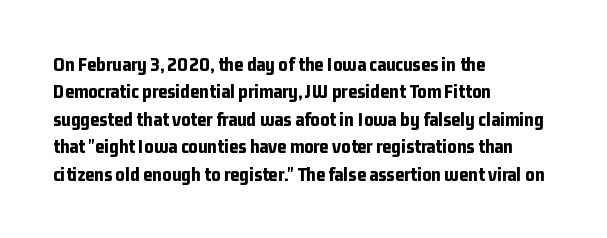
{"italic": "no", "bold": "yes", "underline": "no", "align": "left", "line_spacing": "normal", "line_spacing_ratio": 1.37, "letter_spacing": "normal", "letter_spacing_em": 0.0, "glyph_px": 20}
